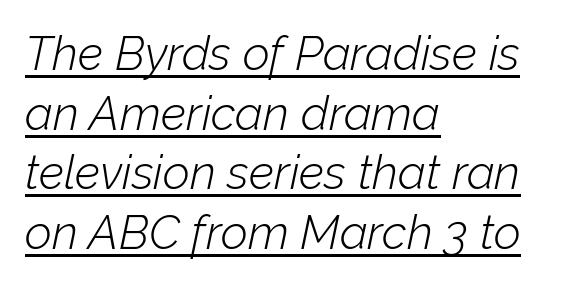
A typesetter would call this proportional, since set widths differ per character. Summary of vertical rhythm: regular, with standard interline spacing. Beneath each row of characters lies a ruled line. The setting favours the left margin, as ordinary paragraphs usually do. Is the type heavy? It reads as light-to-regular instead. Between one letter and the next there's only the usual sliver of space.
